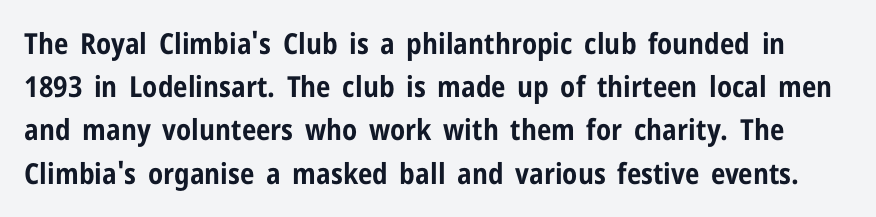
The image shows 29 px bold, condensed sans-serif type, upright; set normal line spacing (1.49x), normal letter spacing, not underlined; low stroke contrast and a medium x-height.
